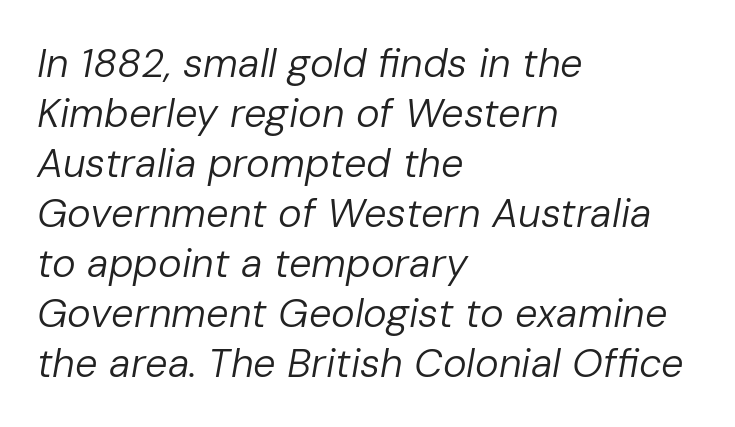
{"italic": "yes", "lean": "right", "slant_degrees": 10, "bold": "no", "weight": "regular", "width": "normal", "stroke_contrast": "low", "x_height": "medium", "monospaced": "no", "underline": "no", "align": "left", "line_spacing": "normal", "line_spacing_ratio": 1.25, "letter_spacing": "normal", "letter_spacing_em": 0.0, "glyph_px": 40}
